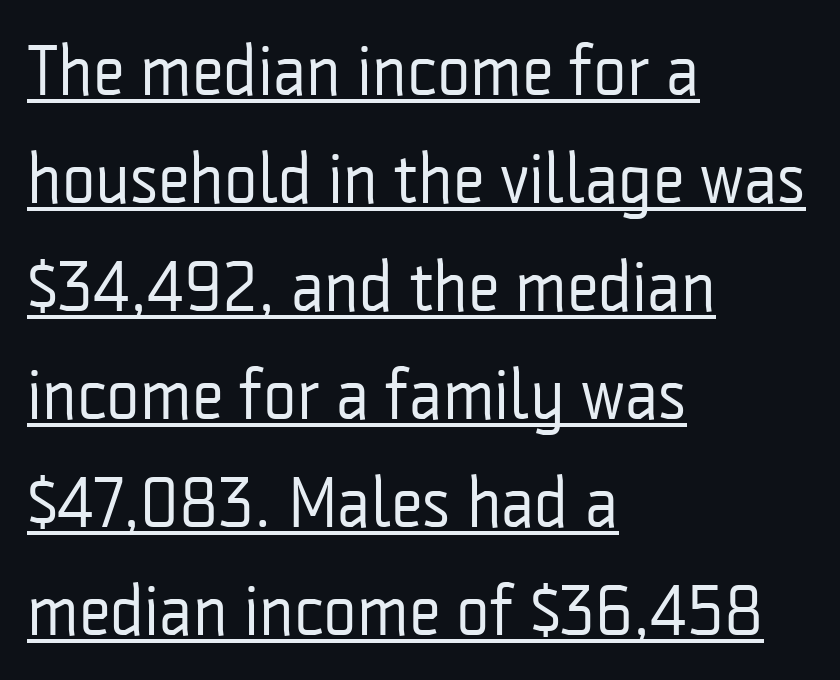
This is underlined copy, the kind a proofreader might mark for attention. The line-height multiplier appears to be the usual default. Tracking value appears to be zero — textbook default spacing. Reading down the block, your eye returns to a fixed left position each line.
